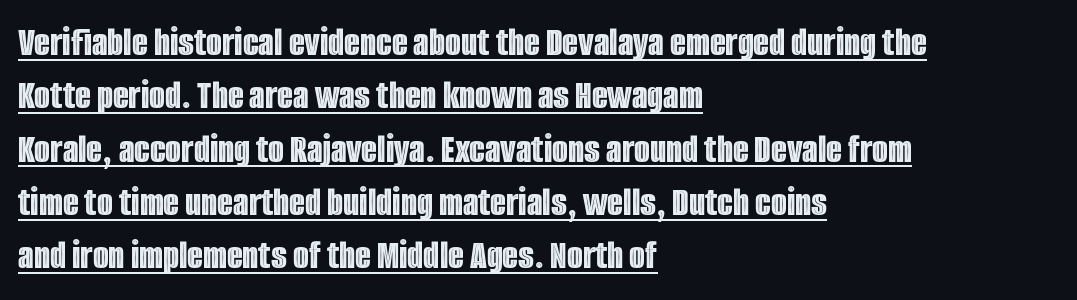
{"italic": "no", "width": "condensed", "x_height": "large", "monospaced": "no", "underline": "yes", "align": "left", "line_spacing": "normal", "line_spacing_ratio": 1.3, "letter_spacing": "normal", "letter_spacing_em": 0.0, "glyph_px": 41}
